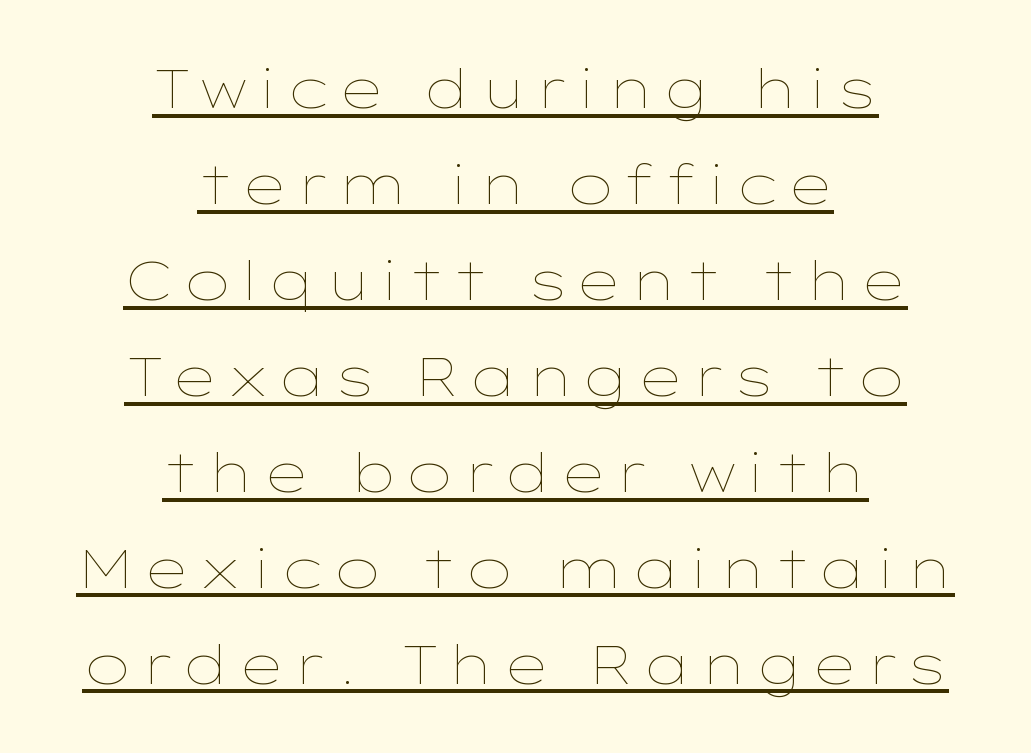
Italic? Not at all — the glyphs are vertical. These lines are rendered in a variable-pitch font. If you folded the block vertically in half, each line would mirror itself in length. Underlined type. Summary of weight: not heavy and not bold.
